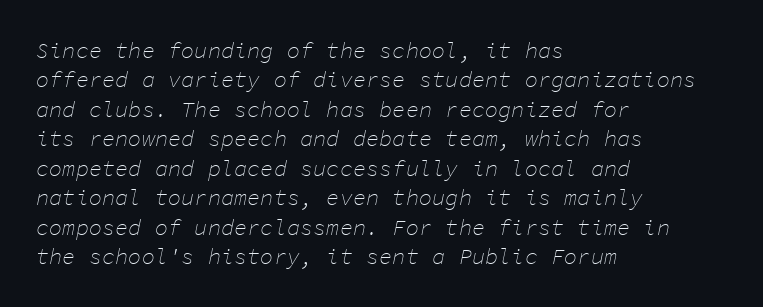
Does extra space separate the letters? No, they use regular spacing. The words here are not underlined. The specimen reads as italic at a glance. The weight would be labelled regular, book, light, or lighter still.
